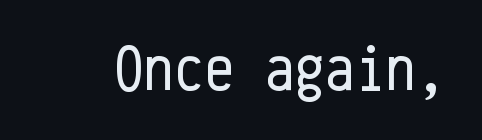
The image shows 67 px regular-weight, condensed sans-serif type, upright, monospaced; set normal letter spacing, not underlined; low stroke contrast and a medium x-height.
